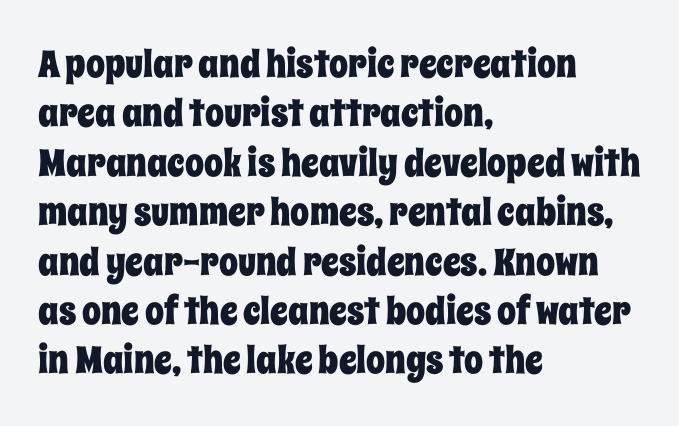
The image shows 38 px condensed type, upright; set left-aligned, normal line spacing (1.3x), normal letter spacing, not underlined; low stroke contrast and a large x-height.
